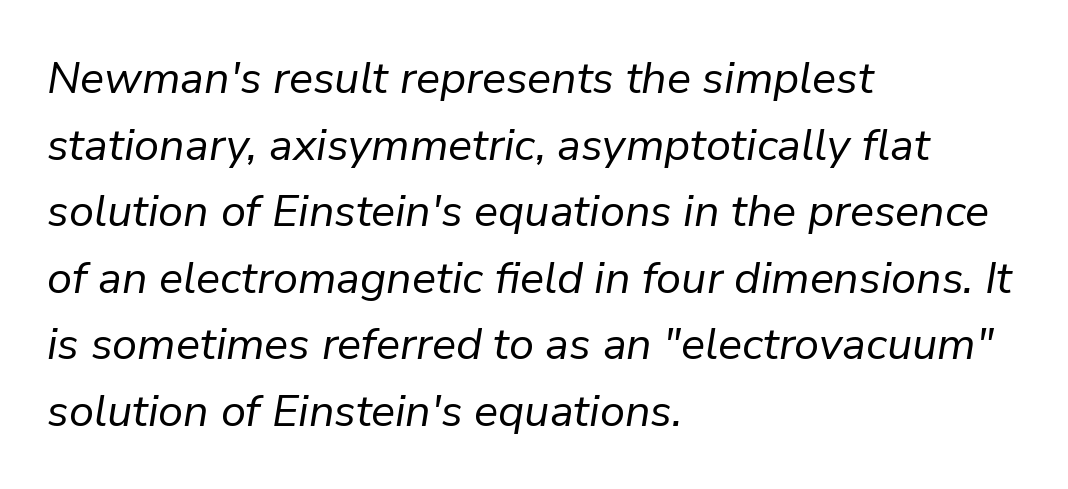
The rendering anchors every line to the left-hand side. The strokes carry an ordinary text weight at most. The letters advance in unequal steps, a hallmark of proportional type. The space directly below the letters is spotless.
